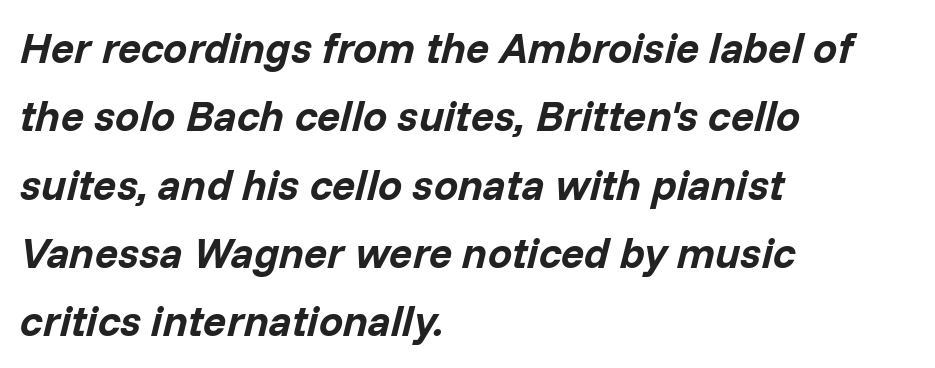
Nobody drew a line under any word here. Tracking here is standard; glyphs follow each other at the usual distance. These lines were composed using italics. Is the type bold? Yes — the strokes are clearly thick and heavy. The letters advance in unequal steps, a hallmark of proportional type. Reading down the column, the eye jumps a familiar distance to each next line.
